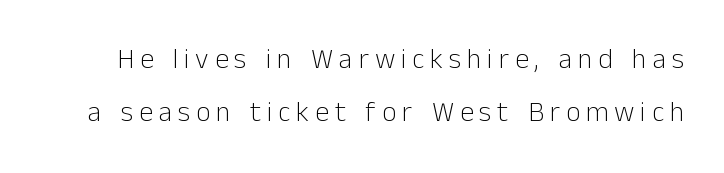
The image shows 28 px light sans-serif type, upright; set line spacing 1.88x, unusually wide letter spacing (+0.21 em), not underlined; low stroke contrast and a medium x-height.
